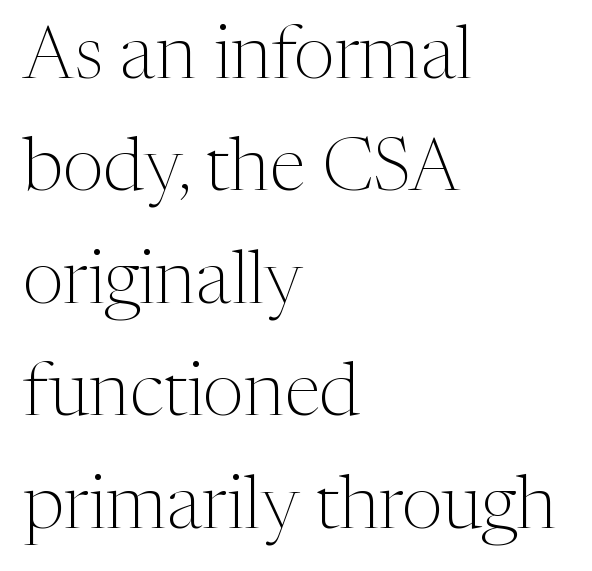
Q: Is the text bold? A: No.
Q: Is the text italic (slanted)? A: No, it is upright.
Q: Is the typeface a serif or a sans-serif typeface? A: Serif.
Q: Is the text underlined? A: No.
Q: How is the paragraph aligned? A: Left-aligned.
Q: Is the spacing between letters normal or unusually wide? A: Normal.
Q: Is the spacing between lines tight, normal or loose? A: Normal.
Q: Width (condensed, normal, or wide)? A: Normal.
Q: Stroke contrast? A: Medium.
Q: x-height? A: Medium.
Q: Monospaced? A: No.
